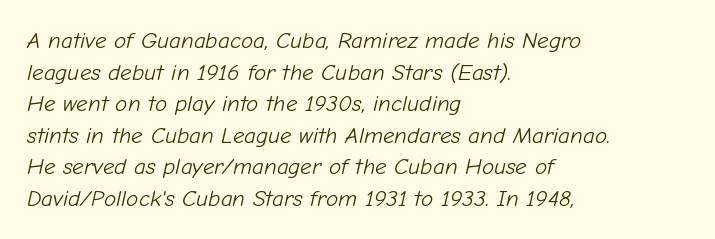
Q: Is the text bold? A: No.
Q: Is the text italic (slanted)? A: Yes, it leans right by about 12 degrees.
Q: Is the text underlined? A: No.
Q: How is the paragraph aligned? A: Left-aligned.
Q: Is the spacing between letters normal or unusually wide? A: Normal.
Q: Is the spacing between lines tight, normal or loose? A: Normal.
